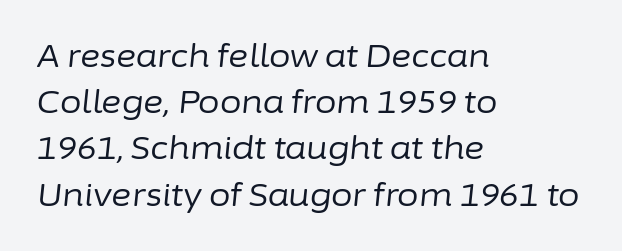
The image shows 31 px regular-weight type, italic (leaning right); set left-aligned, normal line spacing (1.49x), normal letter spacing, not underlined; low stroke contrast and a medium x-height.
